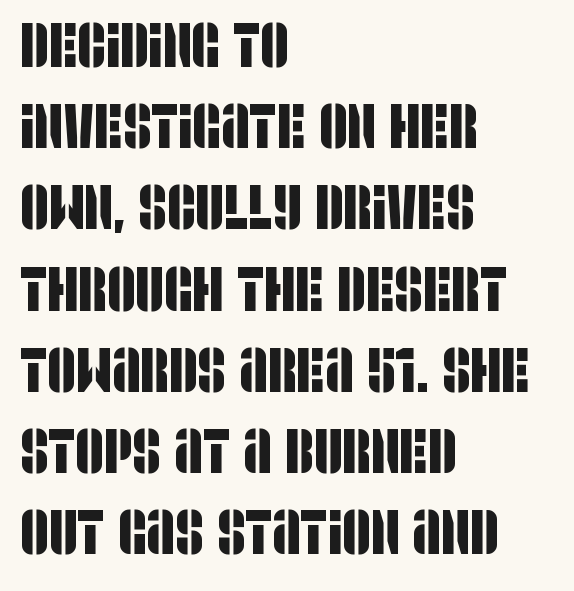
{"serif": "no", "width": "condensed", "stroke_contrast": "low", "x_height": "large", "monospaced": "no", "underline": "no", "align": "left", "line_spacing": "normal", "line_spacing_ratio": 1.31, "letter_spacing": "normal", "letter_spacing_em": 0.0, "glyph_px": 62}
